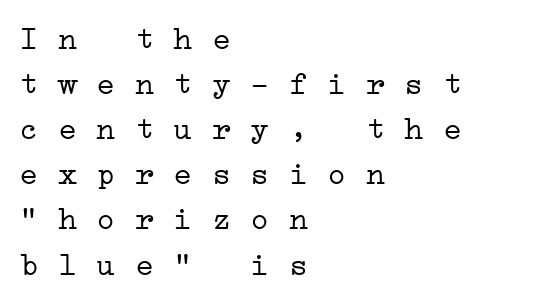
The image shows 32 px light, wide serif type, monospaced; set left-aligned, normal line spacing (1.41x), normal letter spacing, not underlined; low stroke contrast and a medium x-height.
